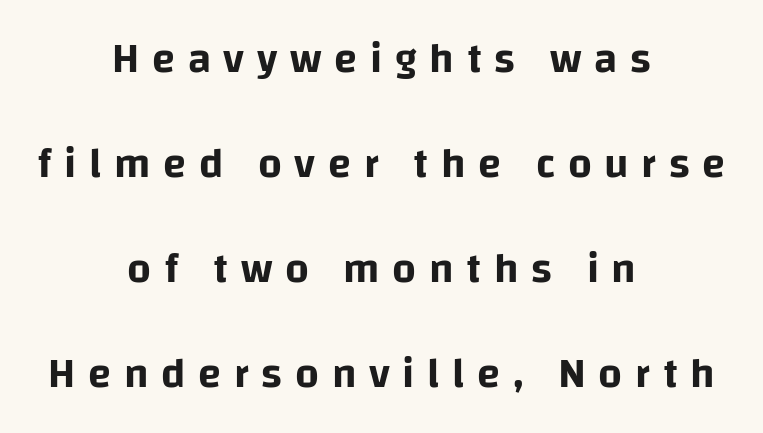
Is this a fixed-width face? No — the glyphs have proportional, varying widths. The type is letterspaced generously, with wide tracking. Every stem runs plumb, perpendicular to the baseline. This rendering features lettering with no underline.
